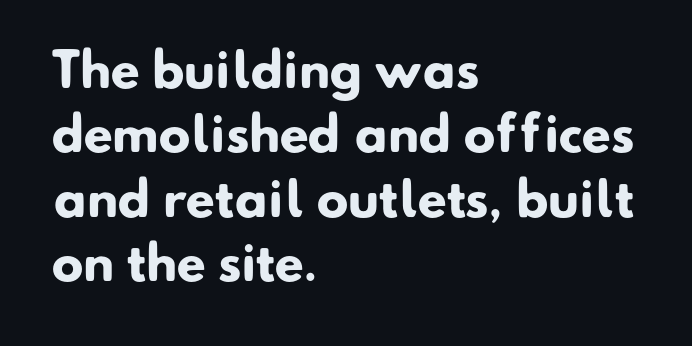
Q: Is the text bold? A: Yes.
Q: Is the typeface a serif or a sans-serif typeface? A: Sans-serif.
Q: Is the text underlined? A: No.
Q: How is the paragraph aligned? A: Left-aligned.
Q: Is the spacing between letters normal or unusually wide? A: Normal.
Q: Is the spacing between lines tight, normal or loose? A: Normal.
Q: Width (condensed, normal, or wide)? A: Normal.
Q: Stroke contrast? A: Low.
Q: x-height? A: Small.
Q: Monospaced? A: No.
